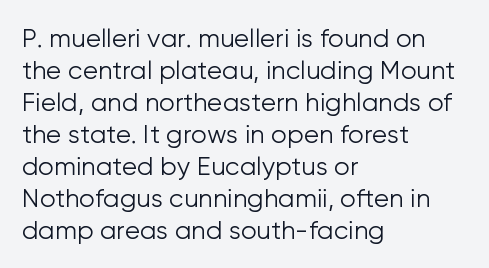
{"italic": "no", "bold": "no", "underline": "no", "align": "left", "line_spacing": "normal", "line_spacing_ratio": 1.28, "letter_spacing": "normal", "letter_spacing_em": 0.0, "glyph_px": 25}
